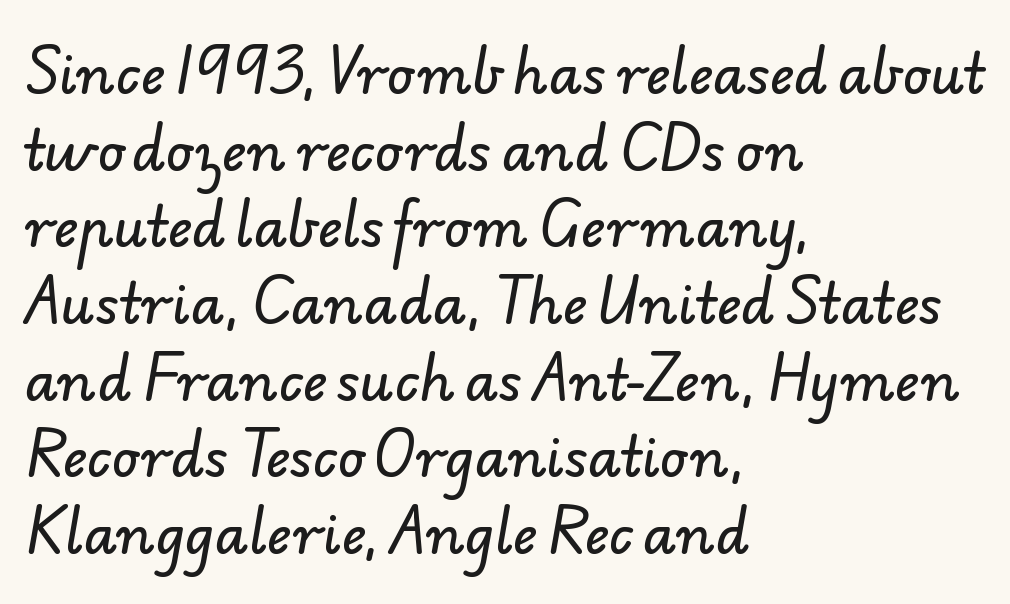
The image shows 54 px sans-serif type; set left-aligned, normal line spacing (1.42x), normal letter spacing, not underlined; low stroke contrast and a small x-height.
